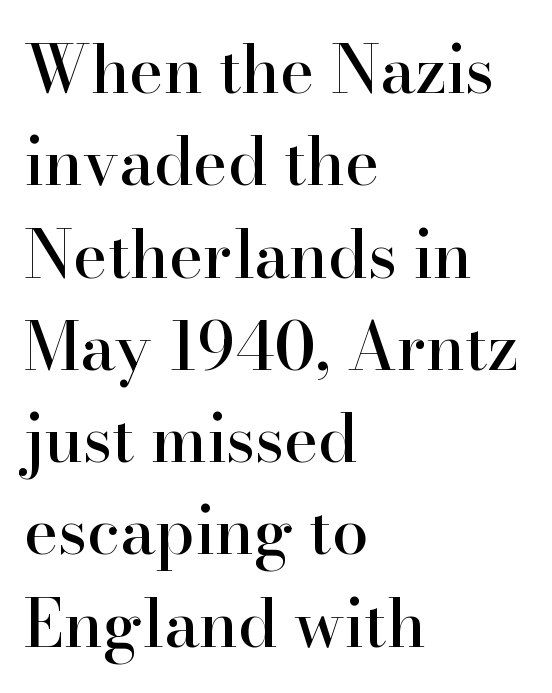
Q: Is the text italic (slanted)? A: No, it is upright.
Q: Is the typeface a serif or a sans-serif typeface? A: Serif.
Q: Is the text underlined? A: No.
Q: How is the paragraph aligned? A: Left-aligned.
Q: Is the spacing between letters normal or unusually wide? A: Normal.
Q: Is the spacing between lines tight, normal or loose? A: Normal.
Q: Width (condensed, normal, or wide)? A: Normal.
Q: Stroke contrast? A: High.
Q: x-height? A: Small.
Q: Monospaced? A: No.
